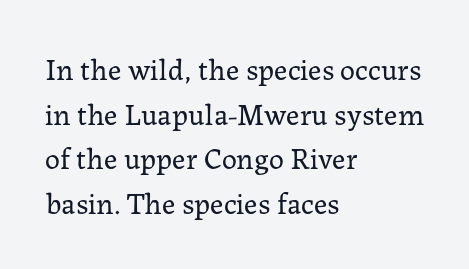
Q: Is the text bold? A: No.
Q: Is the text italic (slanted)? A: No, it is upright.
Q: Is the typeface a serif or a sans-serif typeface? A: Serif.
Q: Is the text underlined? A: No.
Q: How is the paragraph aligned? A: Left-aligned.
Q: Is the spacing between letters normal or unusually wide? A: Normal.
Q: Is the spacing between lines tight, normal or loose? A: Normal.
Q: Width (condensed, normal, or wide)? A: Normal.
Q: Stroke contrast? A: Low.
Q: x-height? A: Medium.
Q: Monospaced? A: No.
